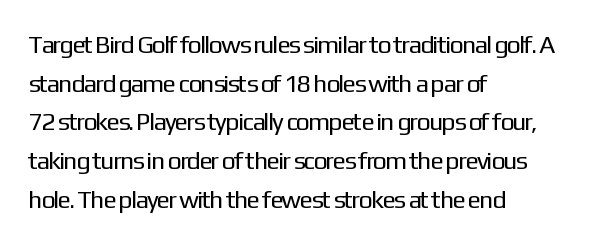
The image shows 25 px text type, upright; set left-aligned, normal line spacing (1.55x), normal letter spacing, not underlined.
